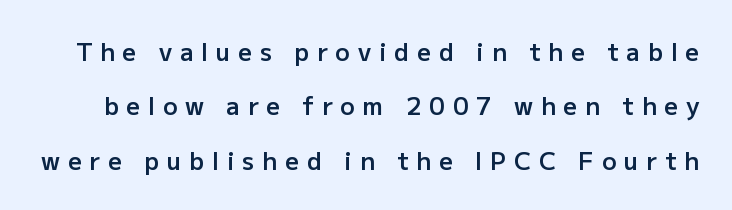
Q: Is the text bold? A: Semi-bold.
Q: Is the text italic (slanted)? A: No, it is upright.
Q: Is the text underlined? A: No.
Q: Is the spacing between letters normal or unusually wide? A: Unusually wide.
Q: Is the spacing between lines tight, normal or loose? A: Loose.
